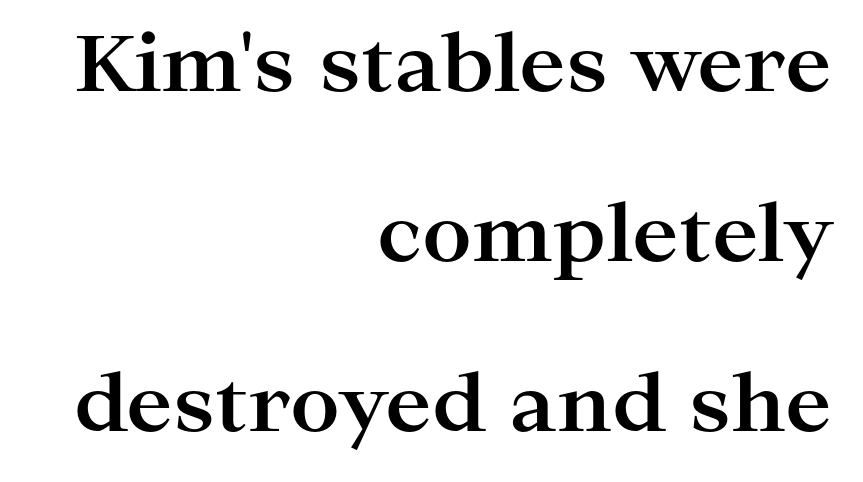
{"serif": "yes", "italic": "no", "bold": "yes", "weight": "bold", "width": "wide", "stroke_contrast": "high", "x_height": "medium", "monospaced": "no", "underline": "no", "align": "right", "line_spacing": "loose", "line_spacing_ratio": 2.18, "letter_spacing": "normal", "letter_spacing_em": 0.0, "glyph_px": 78}
